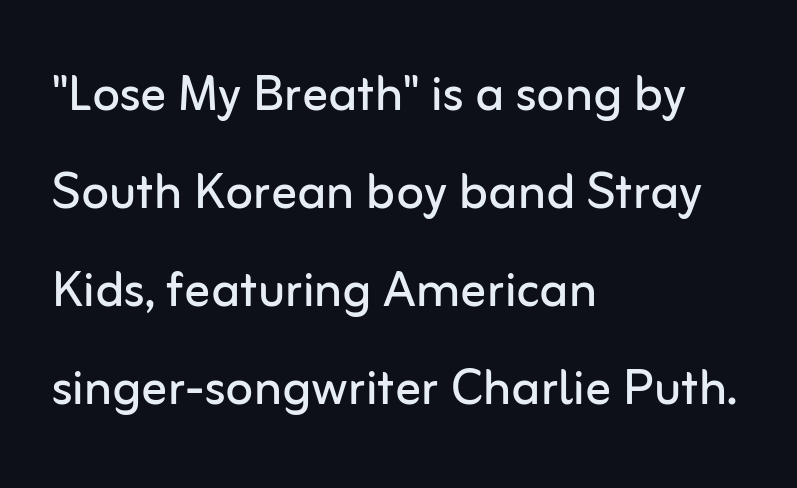
Q: Is the text bold? A: No.
Q: Is the text italic (slanted)? A: No, it is upright.
Q: Is the typeface a serif or a sans-serif typeface? A: Sans-serif.
Q: Is the text underlined? A: No.
Q: How is the paragraph aligned? A: Left-aligned.
Q: Is the spacing between letters normal or unusually wide? A: Normal.
Q: Is the spacing between lines tight, normal or loose? A: Normal.
Q: Width (condensed, normal, or wide)? A: Normal.
Q: Stroke contrast? A: Low.
Q: x-height? A: Medium.
Q: Monospaced? A: No.
